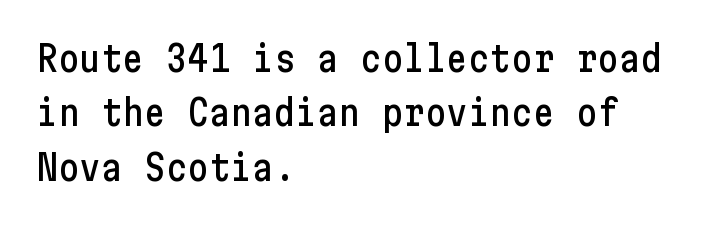
The image shows 36 px condensed sans-serif type, upright; set left-aligned, normal line spacing (1.51x), normal letter spacing, not underlined; low stroke contrast and a medium x-height.
